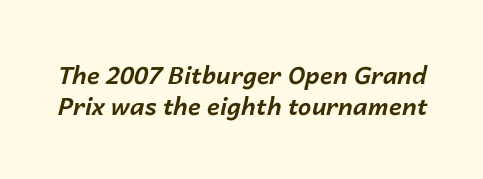
Nothing unusual about the tracking: characters are spaced as the font intends. Weight check: bold — yes, fully. Italic? Definitely — the glyphs are oblique. Vertical spacing — default. Decoration check: the copy has no underline.
